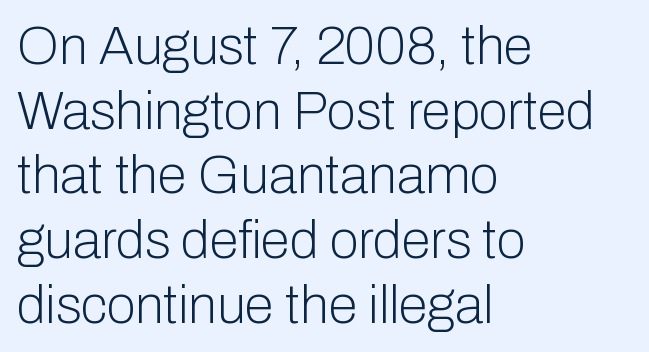
You could call the tracking neutral — neither tight nor loose. Type without underlining. Is the type heavy? It reads as light-to-regular instead. Visually the block forms a straight wall on the left and a jagged coastline on the right. Grotesque or geometric, the face here clearly has no serifs.
